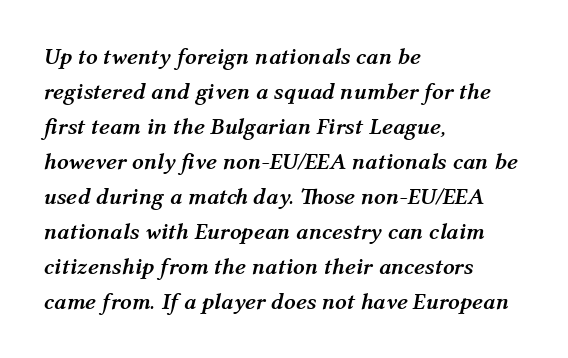
Left-aligned paragraph, ragged on the right. The whole block is typeset with a tilt. Baseline-to-baseline distance is the conventional proportion of letter height. Only glyphs here, with clear space below each row. Caption: bold face, heavy strokes.
